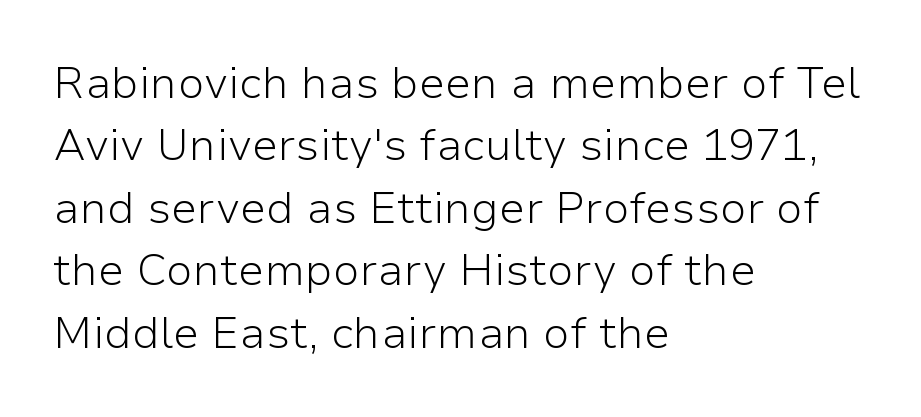
Q: Is the text bold? A: No.
Q: Is the text italic (slanted)? A: No, it is upright.
Q: Is the typeface a serif or a sans-serif typeface? A: Sans-serif.
Q: Is the text underlined? A: No.
Q: How is the paragraph aligned? A: Left-aligned.
Q: Is the spacing between letters normal or unusually wide? A: Normal.
Q: Is the spacing between lines tight, normal or loose? A: Normal.
Q: Width (condensed, normal, or wide)? A: Normal.
Q: Stroke contrast? A: Low.
Q: x-height? A: Medium.
Q: Monospaced? A: No.
